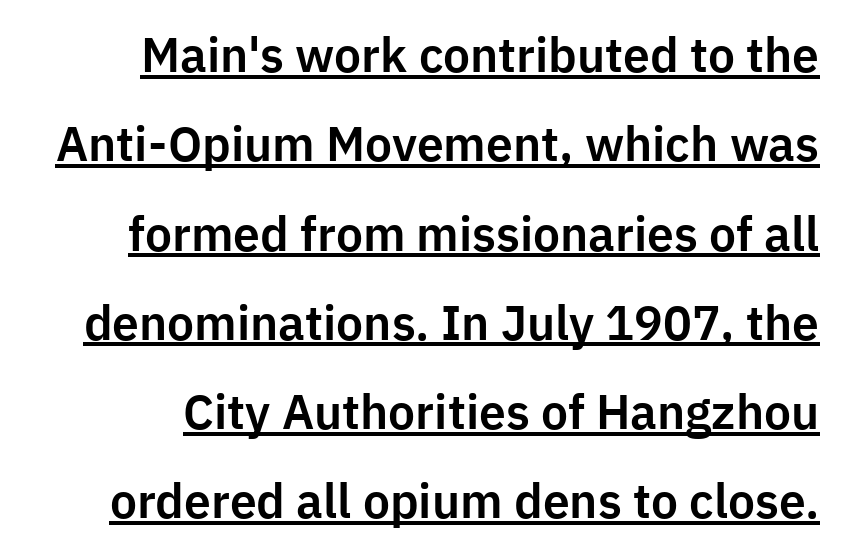
Think of a printed novel: that variable character pitch is what you see here. The designer went with a sans here, leaving each stem footless. Beneath each row of characters lies a ruled line. Between one letter and the next there's only the usual sliver of space. This is roman type, the default non-slanted kind.
